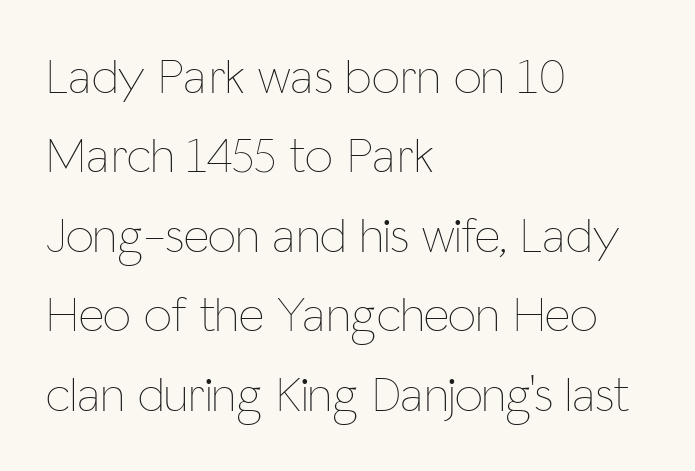
The image shows 50 px thin, condensed type, upright; set left-aligned, normal line spacing (1.59x), normal letter spacing, not underlined; low stroke contrast and a medium x-height.
